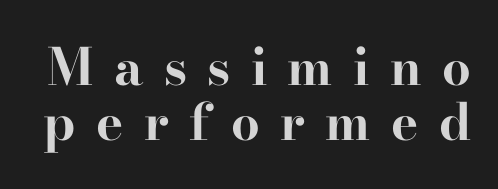
Rendered with straight, roman letterforms. Each word looks stretched out because of the extra space between its letters. Bold? Absolutely — the strokes are thick and heavy. Regarding serifs, this sample has them. Looks like regular typesetting: each glyph gets only the width it needs.
